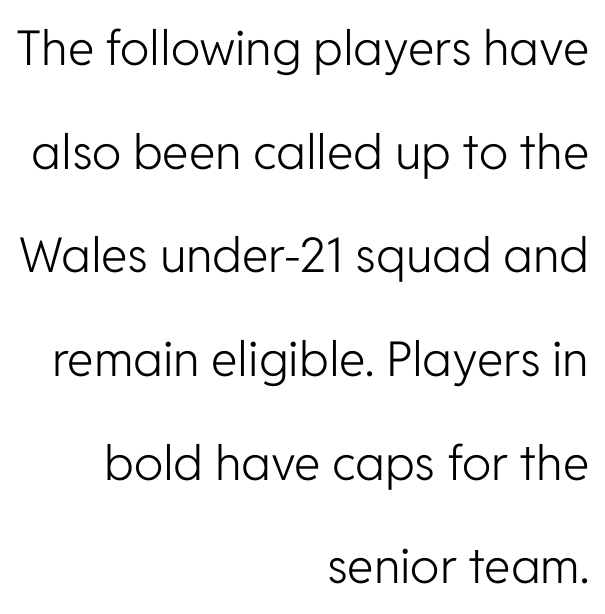
The image shows 48 px light sans-serif type, upright; set right-aligned, loose line spacing (2.16x), normal letter spacing, not underlined; low stroke contrast and a medium x-height.
